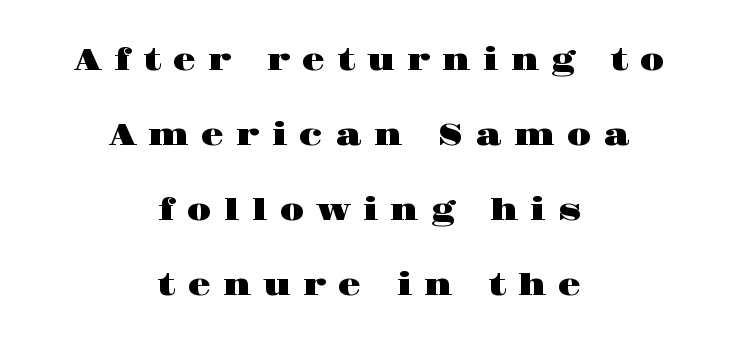
Q: Is the text italic (slanted)? A: No, it is upright.
Q: Is the typeface a serif or a sans-serif typeface? A: Serif.
Q: Is the text underlined? A: No.
Q: How is the paragraph aligned? A: Centered.
Q: Is the spacing between letters normal or unusually wide? A: Unusually wide.
Q: Is the spacing between lines tight, normal or loose? A: Loose.
Q: Width (condensed, normal, or wide)? A: Wide.
Q: Stroke contrast? A: High.
Q: x-height? A: Large.
Q: Monospaced? A: No.
